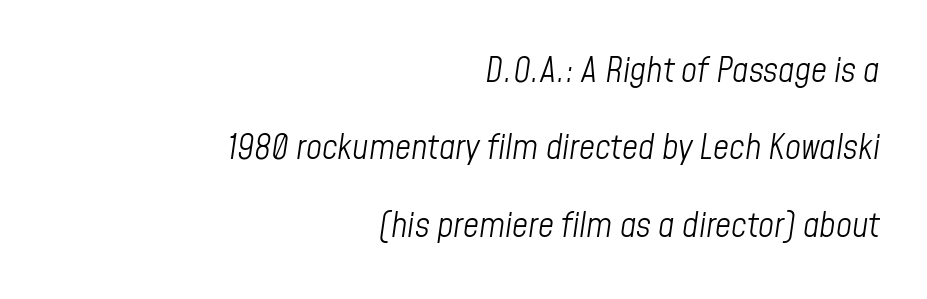
Is this a fixed-width face? No — the glyphs have proportional, varying widths. The typography opts for an oblique posture over an upright one. One glance says open: line gaps are wider than usual. The font is comparable to plain body text, perhaps lighter. Every row of glyphs terminates at an identical x-position on the right. Glyph-to-glyph distance matches everyday printed text.
